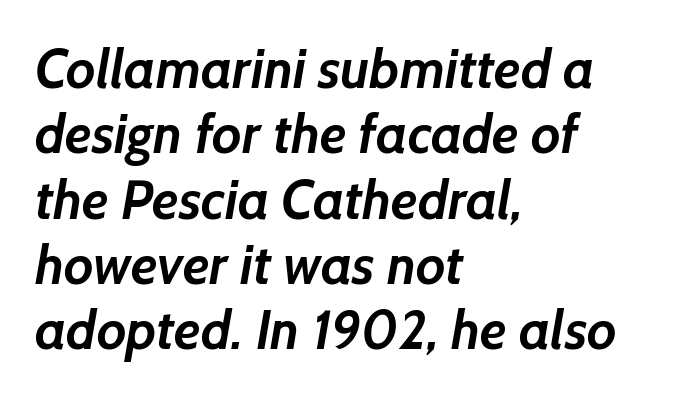
Inter-character spacing is left at the font's built-in metrics. The passage shown is typed in a proportional face where columns would drift. Underline: absent. These lines are composed in type without serifs. Where is the straight margin? On the left. The font is running at its bold setting.
